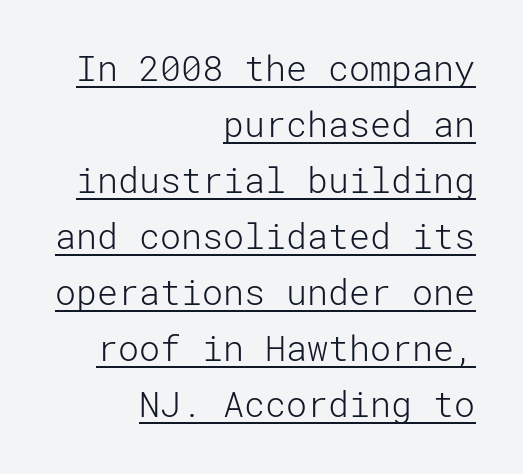
The image shows 35 px light sans-serif type, upright; set right-aligned, normal line spacing (1.6x), normal letter spacing, underlined; low stroke contrast and a medium x-height.
